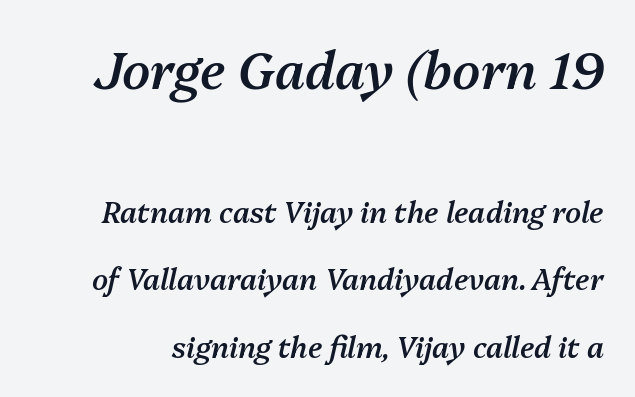
The words here are not underlined. The letters in the upper block stand taller than those in the block below. Italic: yes, the glyphs are oblique. Between one letter and the next there's only the usual sliver of space.
